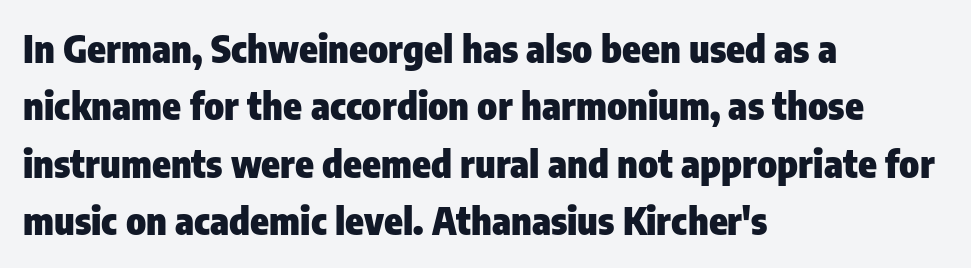
The image shows 38 px heavy, condensed sans-serif type, upright; set left-aligned, normal line spacing (1.51x), normal letter spacing, not underlined; low stroke contrast and a medium x-height.
